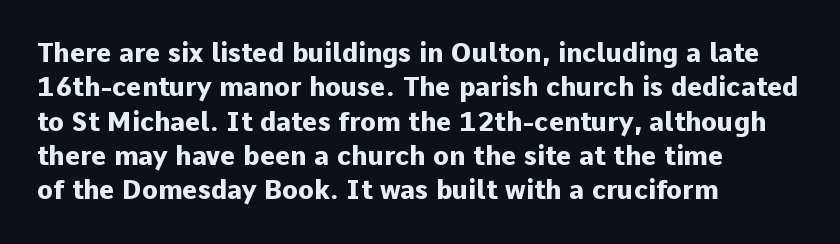
Q: Is the text bold? A: Yes.
Q: Is the text italic (slanted)? A: No, it is upright.
Q: Is the text underlined? A: No.
Q: How is the paragraph aligned? A: Left-aligned.
Q: Is the spacing between letters normal or unusually wide? A: Normal.
Q: Is the spacing between lines tight, normal or loose? A: Normal.
